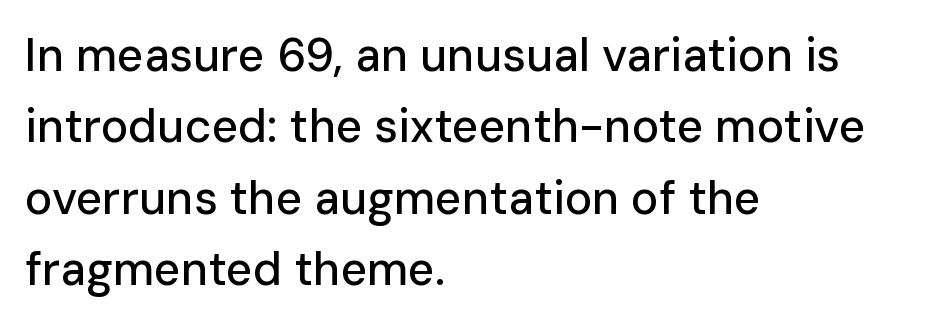
The image shows 46 px sans-serif type, upright; set left-aligned, normal line spacing (1.55x), normal letter spacing, not underlined; low stroke contrast and a medium x-height.
